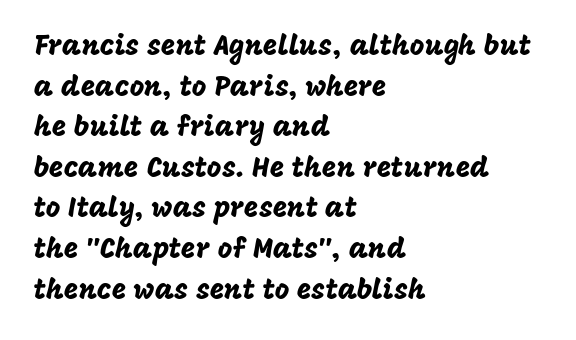
Q: Is the text italic (slanted)? A: Yes.
Q: Is the typeface a serif or a sans-serif typeface? A: Sans-serif.
Q: Is the text underlined? A: No.
Q: How is the paragraph aligned? A: Left-aligned.
Q: Is the spacing between letters normal or unusually wide? A: Normal.
Q: Is the spacing between lines tight, normal or loose? A: Normal.
Q: Width (condensed, normal, or wide)? A: Normal.
Q: Stroke contrast? A: Low.
Q: x-height? A: Large.
Q: Monospaced? A: No.
